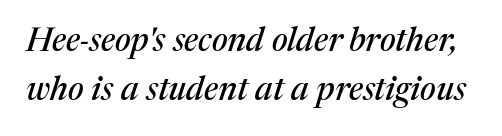
Q: Is the text italic (slanted)? A: Yes, it leans right by about 17 degrees.
Q: Is the typeface a serif or a sans-serif typeface? A: Serif.
Q: Is the text underlined? A: No.
Q: Is the spacing between letters normal or unusually wide? A: Normal.
Q: Is the spacing between lines tight, normal or loose? A: Normal.
Q: Width (condensed, normal, or wide)? A: Normal.
Q: Stroke contrast? A: Medium.
Q: x-height? A: Medium.
Q: Monospaced? A: No.
